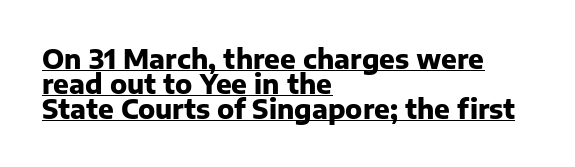
The image shows 26 px bold type, upright; set left-aligned, tight line spacing (0.96x), normal letter spacing, underlined.
